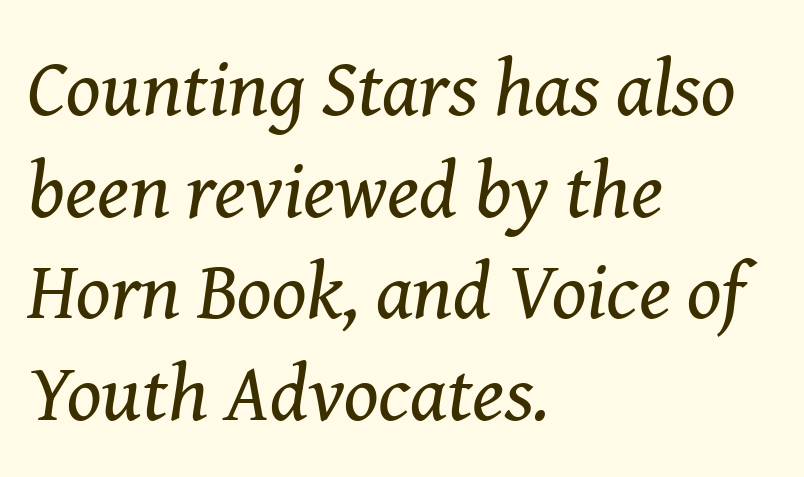
A quiet, ordinary-to-light weight characterises the typeface. Where is the straight margin? On the left. Character widths vary here, with narrow letters taking less room than wide ones. The glyphs look as if they've been sheared to an angle.
